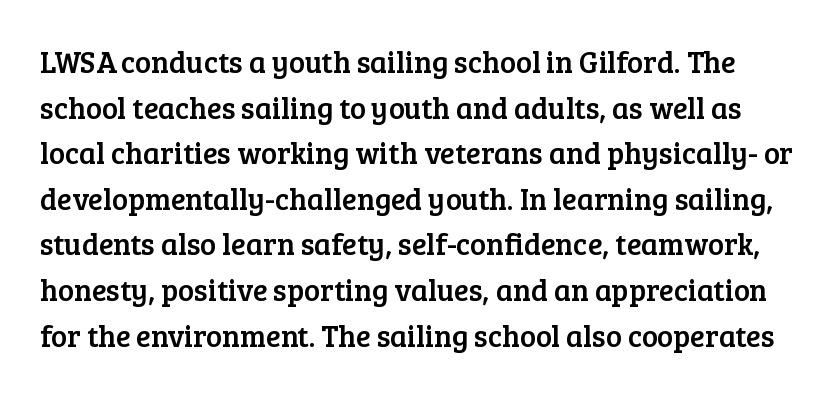
{"serif": "yes", "italic": "no", "width": "normal", "stroke_contrast": "low", "x_height": "medium", "monospaced": "no", "underline": "no", "line_spacing": "normal", "line_spacing_ratio": 1.52, "letter_spacing": "normal", "letter_spacing_em": 0.0, "glyph_px": 30}
